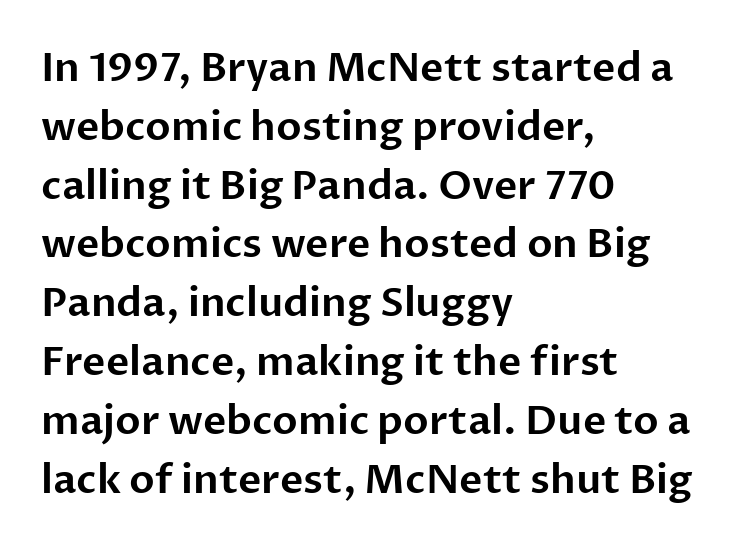
The image shows 40 px sans-serif type, upright; set left-aligned, normal line spacing (1.47x), normal letter spacing, not underlined; low stroke contrast and a medium x-height.
